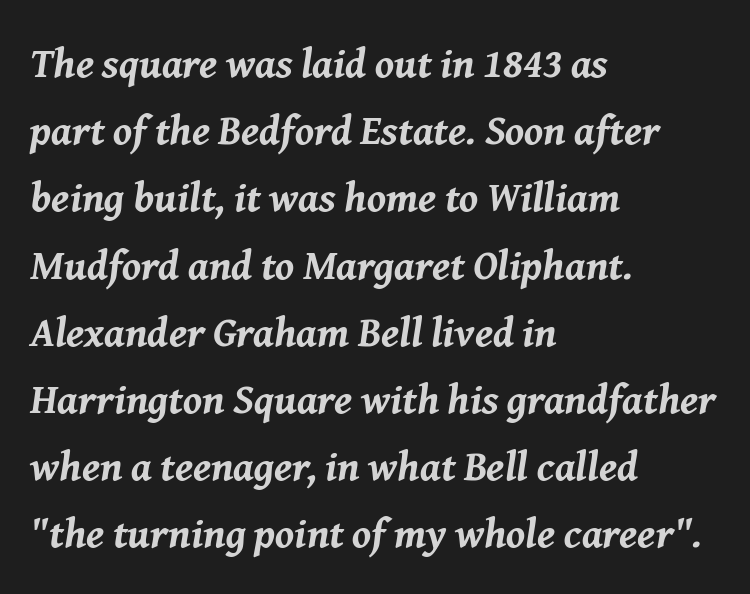
Q: Is the text bold? A: Yes.
Q: Is the text italic (slanted)? A: Yes, it leans right by about 8 degrees.
Q: Is the text underlined? A: No.
Q: How is the paragraph aligned? A: Left-aligned.
Q: Is the spacing between letters normal or unusually wide? A: Normal.
Q: Is the spacing between lines tight, normal or loose? A: Normal.
Q: Width (condensed, normal, or wide)? A: Normal.
Q: Stroke contrast? A: Medium.
Q: x-height? A: Medium.
Q: Monospaced? A: No.
